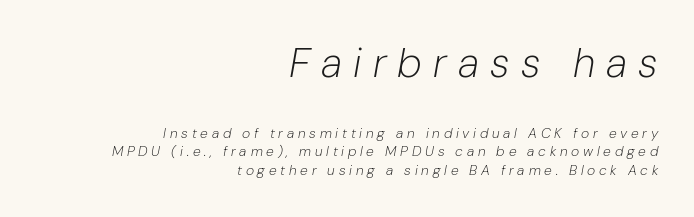
{"italic": "yes", "lean": "right", "slant_degrees": 10, "bold": "no", "weight": "light", "width": "normal", "stroke_contrast": "low", "x_height": "medium", "monospaced": "no", "underline": "no", "align": "right", "line_spacing": "normal", "line_spacing_ratio": 1.34, "letter_spacing": "wide", "letter_spacing_em": 0.27, "larger_block": "first", "size_ratio": 2.93, "glyph_px": 41}
